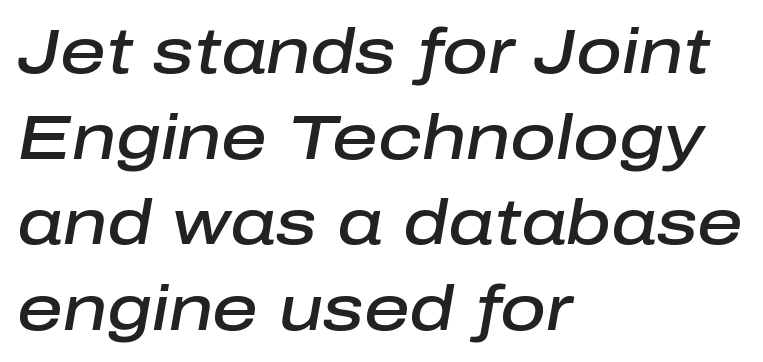
The line-height multiplier appears to be the usual default. Does the copy run flush right? No — it runs flush left. The passage shown has conventional tracking throughout. Descender tails drop into unmarked territory. The passage shown leans; its letterforms are oblique.
